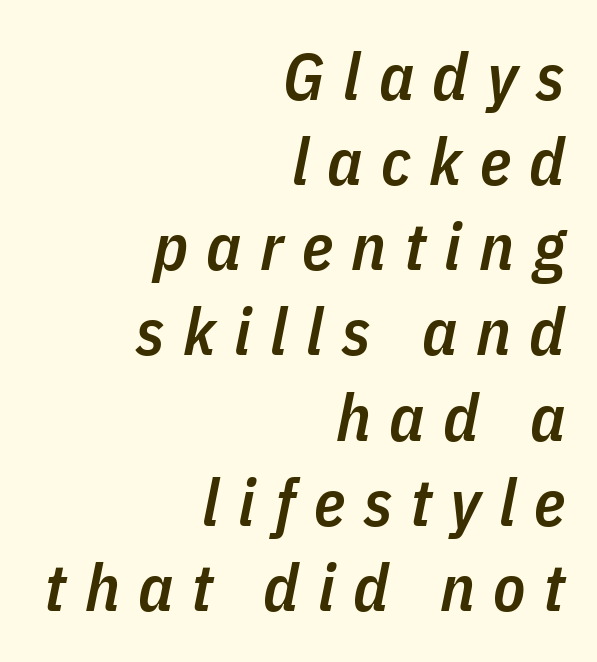
Look at the stroke-to-counter ratio: somewhat heavy, a semibold. In CSS terms this would be text-align: right. The line texture is sparse and dotted thanks to wide tracking. The rendering uses natural spacing where letterforms have individual widths. The rendering uses a moderate line-height, typical for paragraphs. The string is rendered with underlining switched off.
